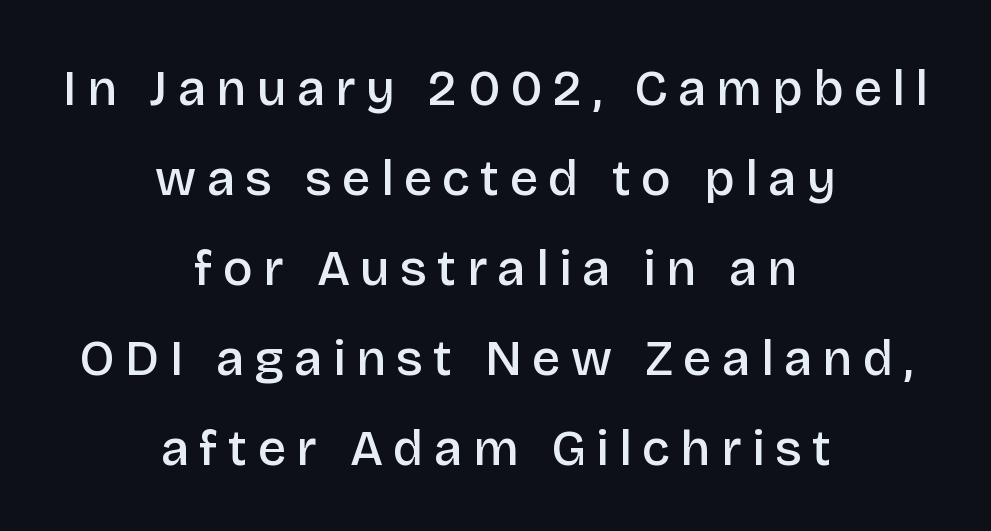
The image shows 50 px semibold sans-serif type, upright; set centered, line spacing 1.8x, unusually wide letter spacing (+0.21 em), not underlined; low stroke contrast and a large x-height.
